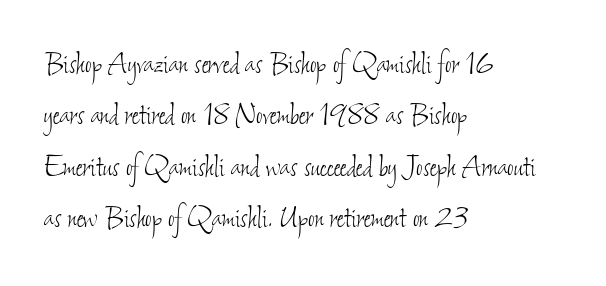
{"bold": "no", "weight": "thin", "width": "condensed", "stroke_contrast": "low", "x_height": "small", "monospaced": "no", "underline": "no", "align": "left", "line_spacing": "normal", "line_spacing_ratio": 1.47, "letter_spacing": "normal", "letter_spacing_em": 0.0, "glyph_px": 35}
